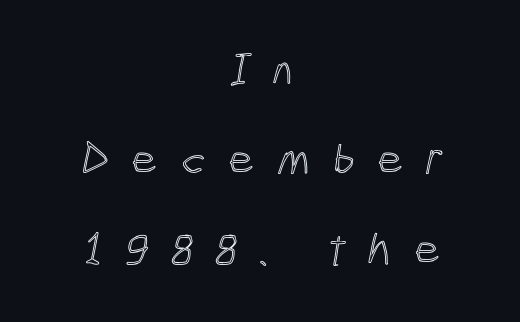
{"width": "condensed", "x_height": "medium", "monospaced": "no", "underline": "no", "align": "center", "line_spacing": "loose", "line_spacing_ratio": 1.96, "letter_spacing": "wide", "letter_spacing_em": 0.48, "glyph_px": 46}
